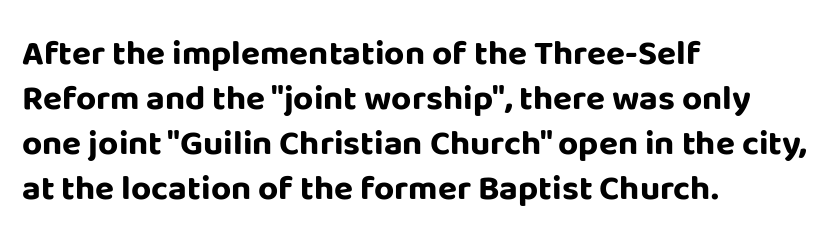
The image shows 35 px bold sans-serif type, upright; set left-aligned, normal line spacing (1.29x), normal letter spacing, not underlined; low stroke contrast and a large x-height.
